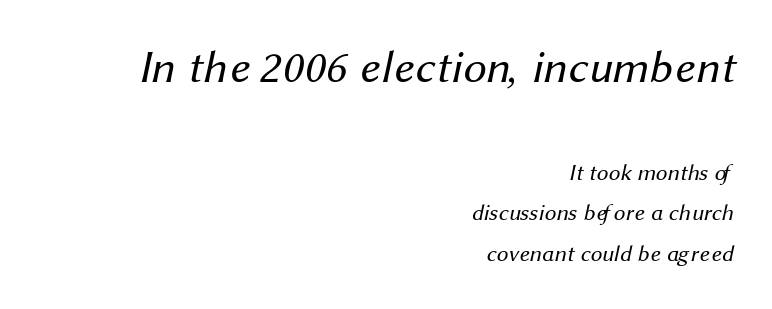
{"serif": "no", "bold": "no", "weight": "regular", "width": "normal", "stroke_contrast": "medium", "x_height": "medium", "monospaced": "no", "underline": "no", "align": "right", "line_spacing_ratio": 1.76, "letter_spacing": "normal", "letter_spacing_em": 0.0, "larger_block": "first", "size_ratio": 2.0, "glyph_px": 46}
